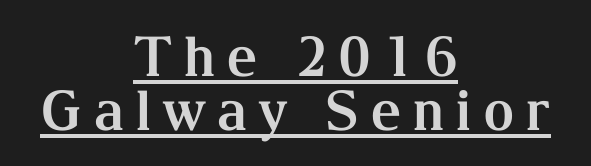
The letters advance in unequal steps, a hallmark of proportional type. The lines in this sample share a center point and differ in where they start and stop. Serifs: yes, visible at the terminals of the letterforms. Is the type bold? Yes — the strokes are clearly thick and heavy. Successive baselines arrive quickly, one right under another. Somebody hit Ctrl+U on this one — the words are underlined.
